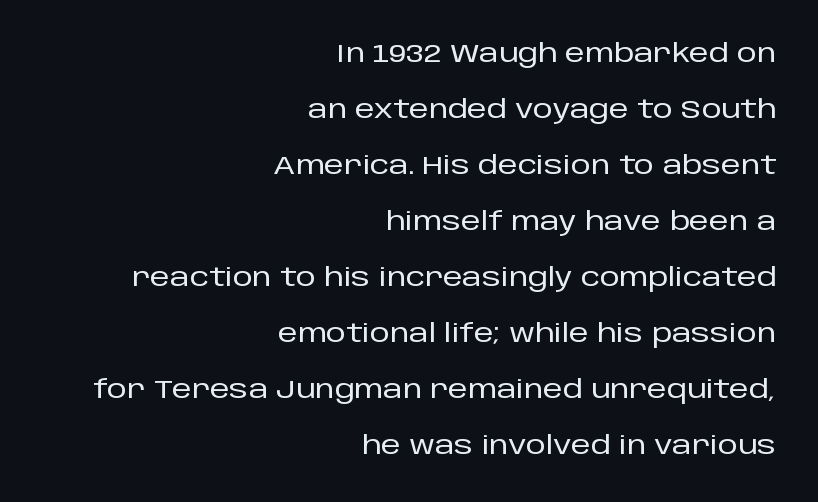
The image shows 25 px text type, upright; set right-aligned, loose line spacing (2.24x), normal letter spacing, not underlined.
